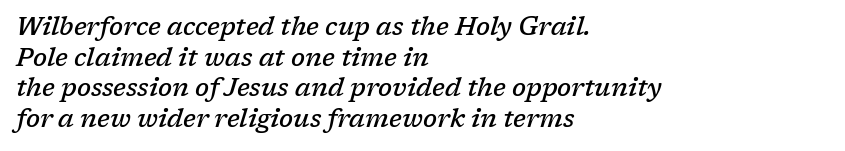
The image shows 25 px text type, italic (leaning right); set left-aligned, line spacing 1.23x, normal letter spacing, not underlined.
